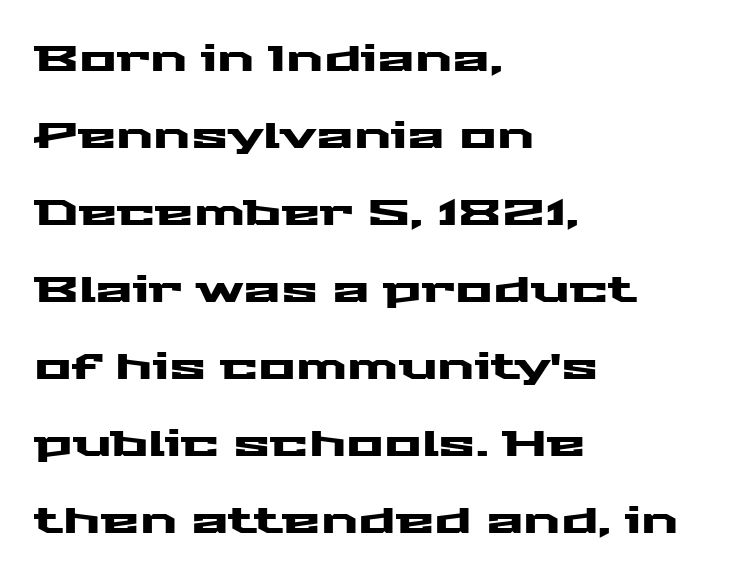
Here the designer chose a conventional face with non-uniform glyph widths. Layout note: lines flush left. These lines keep a tight, regular rhythm from letter to letter. Notice how the stems are strictly vertical — no italics here. The rendering shows plain stroke endings on the letterforms — a sans-serif design. Anything drawn beneath the words? Only blank space.
